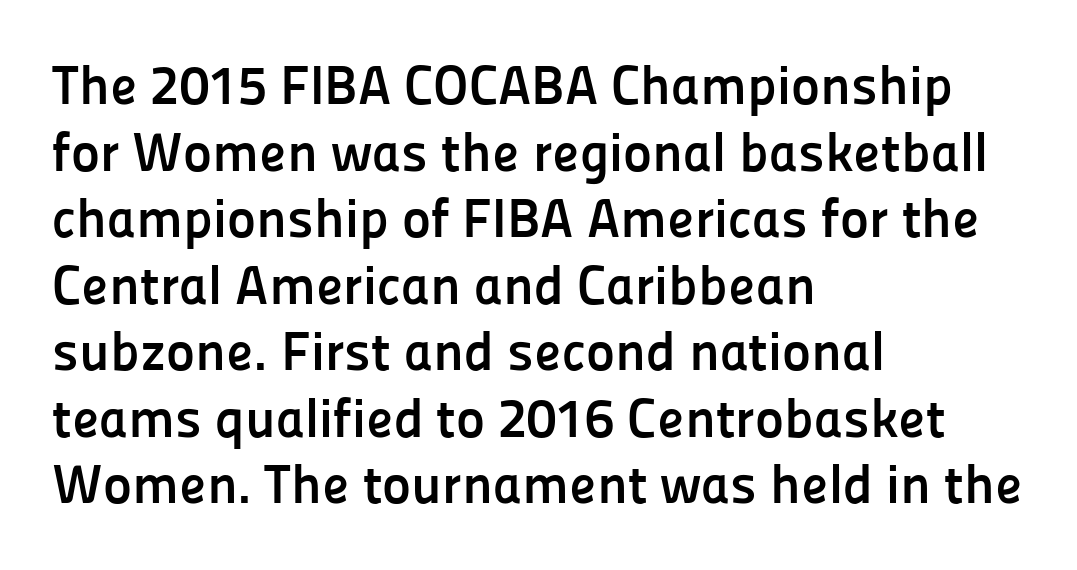
The glyphs are unaccompanied by any horizontal stroke below them. Nope, not italic — everything's standing straight. Heavy-handed strokes throughout: this text is bold. You can tell from the bare stems that sans-serif type was used. The passage shown is typed in a proportional face where columns would drift. The face used here is rendered with its standard letterfit.
